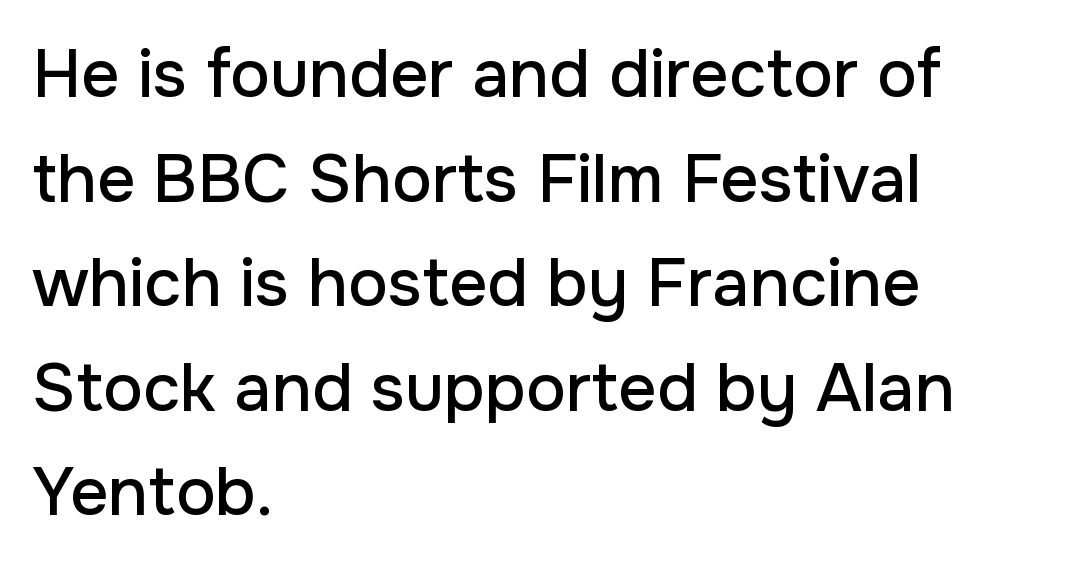
{"serif": "no", "italic": "no", "width": "normal", "stroke_contrast": "low", "x_height": "medium", "monospaced": "no", "underline": "no", "align": "left", "line_spacing": "normal", "line_spacing_ratio": 1.56, "letter_spacing": "normal", "letter_spacing_em": 0.0, "glyph_px": 67}
